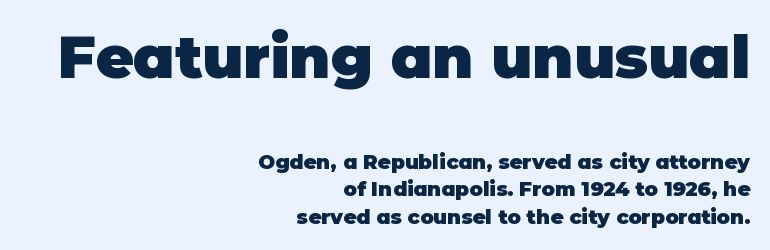
{"serif": "no", "italic": "no", "bold": "yes", "weight": "heavy", "width": "normal", "stroke_contrast": "low", "x_height": "large", "monospaced": "no", "underline": "no", "align": "right", "line_spacing": "normal", "line_spacing_ratio": 1.38, "letter_spacing": "normal", "letter_spacing_em": 0.0, "larger_block": "first", "size_ratio": 2.95, "glyph_px": 59}
